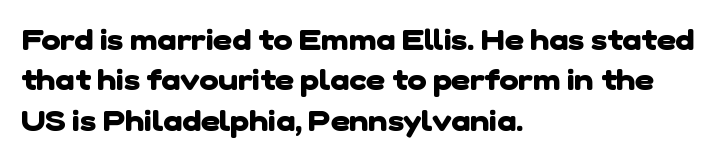
Regarding leading, the lines here are spaced in the standard way. Each row of text sits above clean, open space. Here the designer chose a conventional face with non-uniform glyph widths. Compared with a centered layout, this one pins lines to the left instead. Observe the ordinary spacing: letters are neighbours, not strangers. The glyphs have the mass of a bold cut.
